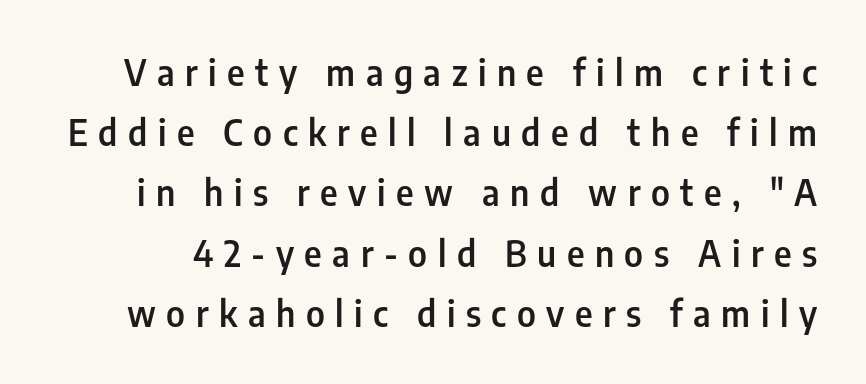
The image shows 35 px semibold, condensed sans-serif type, upright; set line spacing 1.72x, unusually wide letter spacing (+0.3 em), not underlined; low stroke contrast and a medium x-height.
